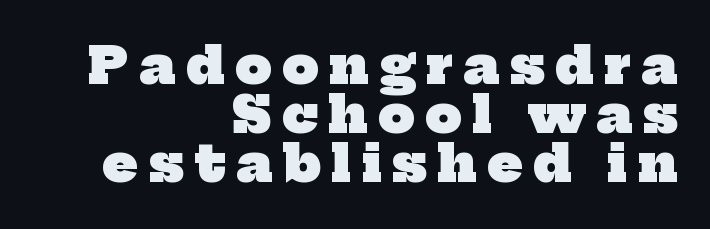
The image shows 51 px heavy serif type; set right-aligned, tight line spacing (0.96x), unusually wide letter spacing (+0.21 em), not underlined; low stroke contrast and a medium x-height.
